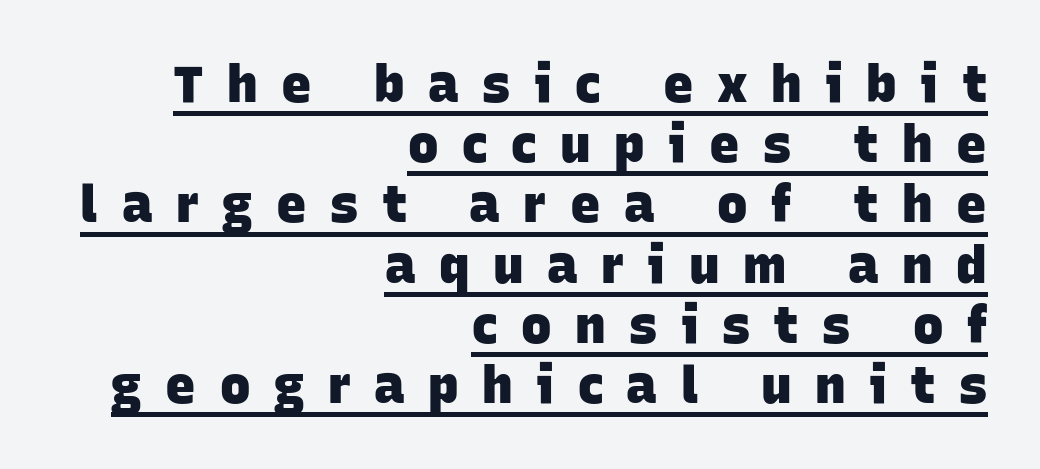
The image shows 51 px heavy sans-serif type; set right-aligned, line spacing 1.18x, unusually wide letter spacing (+0.46 em), underlined; low stroke contrast and a large x-height.
